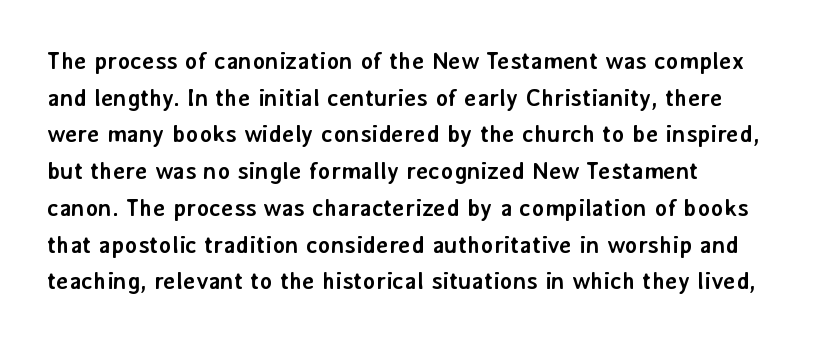
{"italic": "no", "bold": "yes", "underline": "no", "align": "left", "line_spacing": "normal", "line_spacing_ratio": 1.53, "letter_spacing": "normal", "letter_spacing_em": 0.0, "glyph_px": 24}
